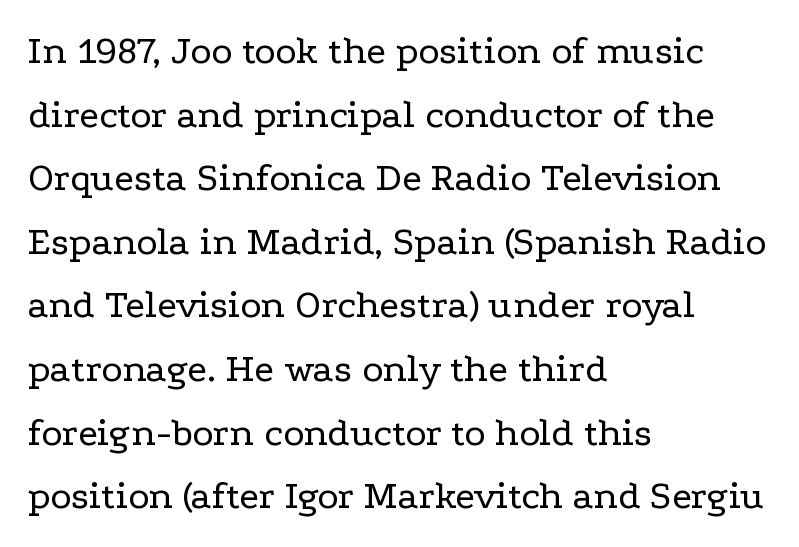
The image shows 40 px regular-weight, wide serif type, upright; set left-aligned, normal line spacing (1.59x), normal letter spacing, not underlined; low stroke contrast and a medium x-height.
